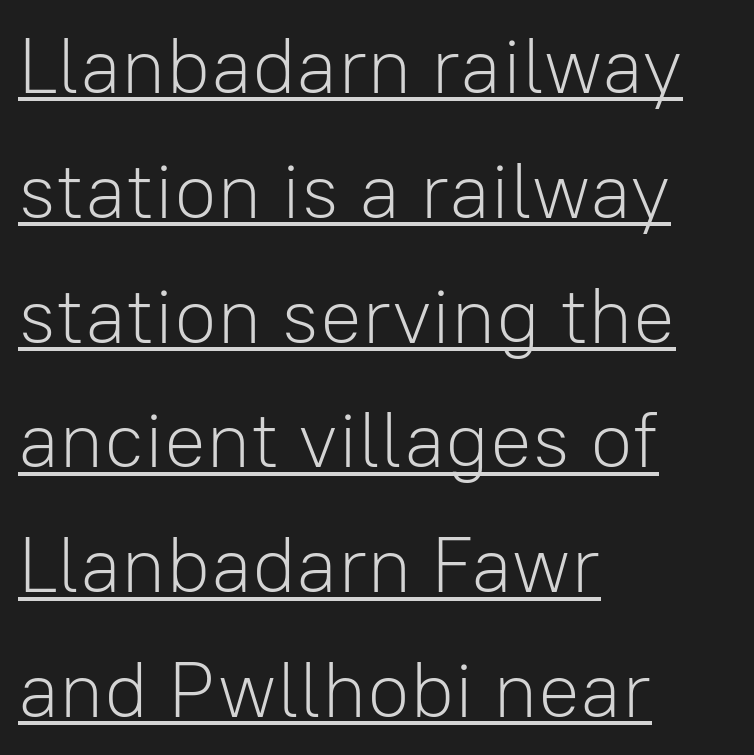
{"serif": "no", "italic": "no", "bold": "no", "weight": "light", "width": "normal", "stroke_contrast": "low", "x_height": "medium", "monospaced": "no", "underline": "yes", "align": "left", "line_spacing": "normal", "line_spacing_ratio": 1.6, "letter_spacing": "normal", "letter_spacing_em": 0.0, "glyph_px": 78}
